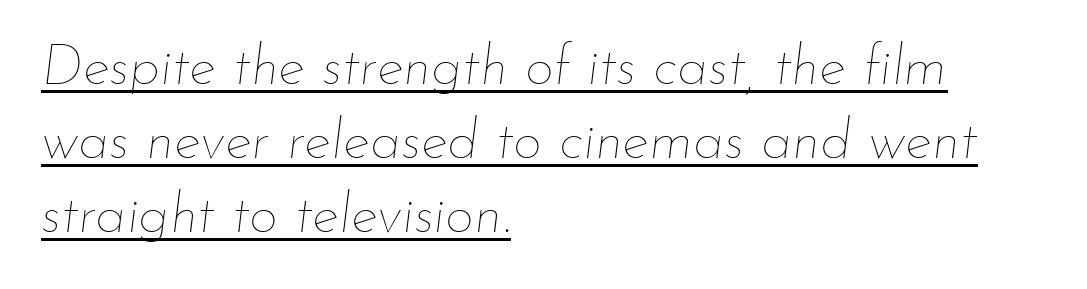
{"italic": "yes", "lean": "right", "slant_degrees": 7, "bold": "no", "weight": "thin", "width": "normal", "stroke_contrast": "low", "x_height": "small", "monospaced": "no", "underline": "yes", "align": "left", "line_spacing": "normal", "line_spacing_ratio": 1.3, "letter_spacing": "normal", "letter_spacing_em": 0.0, "glyph_px": 57}
